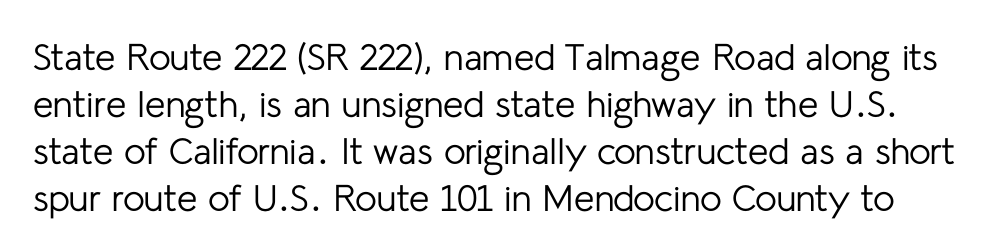
Counters stay open thanks to moderate or lighter strokes. Underlining? Definitely not there. Does extra space separate the letters? No, they use regular spacing. Every stem runs plumb, perpendicular to the baseline.
